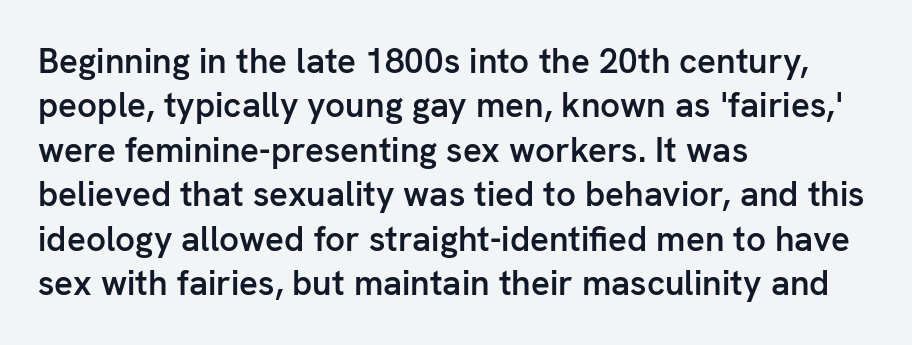
In CSS terms this would be text-align: left. The passage shown is semibold, sitting just below true bold. The typeface chosen for these lines omits serifs. Glance below the letters and you will spot only blank space.
